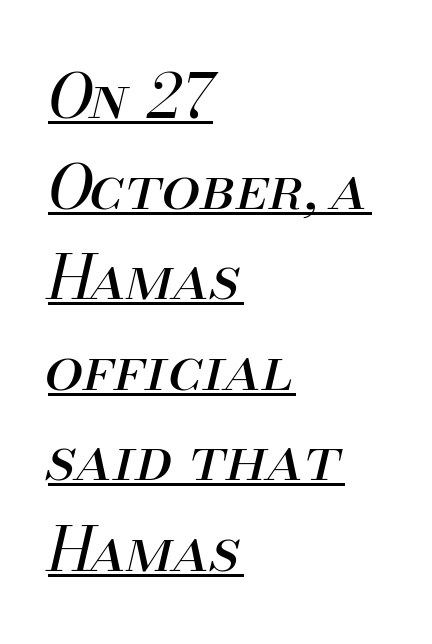
Students, note that the glyphs here touch the page at normal intervals. Each new line begins a customary step beneath the previous one. Honestly, the underline is the first thing you notice here. Teacher's note: observe the even left margin — that is flush-left alignment. You could not count columns in this text — the font is proportionally spaced.
